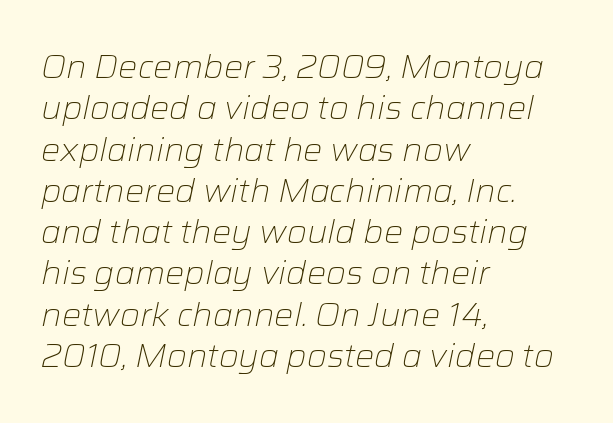
You could not count columns in this text — the font is proportionally spaced. Is the type heavy? It reads as light-to-regular instead. Honestly, there is no underline to notice here at all. If you measured baseline to baseline, you'd find a middling distance.
